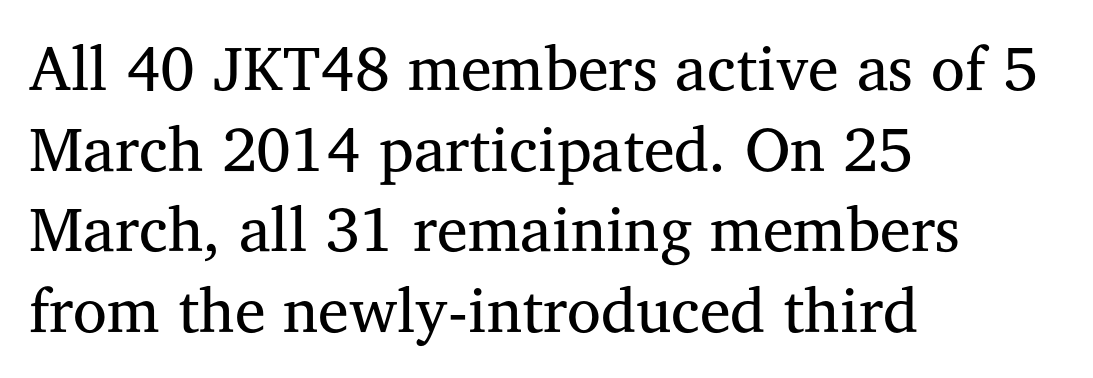
{"serif": "yes", "italic": "no", "bold": "no", "weight": "regular", "width": "normal", "stroke_contrast": "medium", "x_height": "medium", "monospaced": "no", "underline": "no", "align": "left", "line_spacing": "normal", "line_spacing_ratio": 1.3, "letter_spacing": "normal", "letter_spacing_em": 0.0, "glyph_px": 62}
